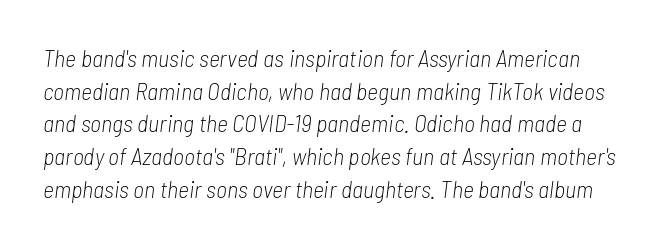
{"italic": "yes", "lean": "right", "slant_degrees": 7, "bold": "no", "underline": "no", "line_spacing": "normal", "line_spacing_ratio": 1.36, "letter_spacing": "normal", "letter_spacing_em": 0.0, "glyph_px": 24}
